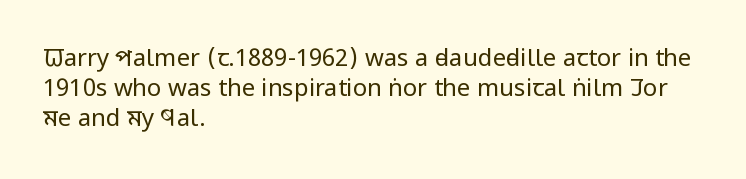
Honestly, there is no underline to notice here at all. The font's upright variant was chosen for this text. Horizontally, the lines are justified to the leading edge only. Bold? No — there's no thickening of the strokes.
